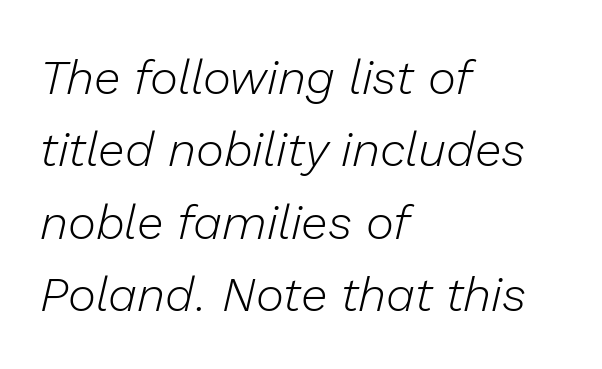
The image shows 48 px light type, italic (leaning right); set left-aligned, normal line spacing (1.51x), normal letter spacing, not underlined; low stroke contrast and a medium x-height.
